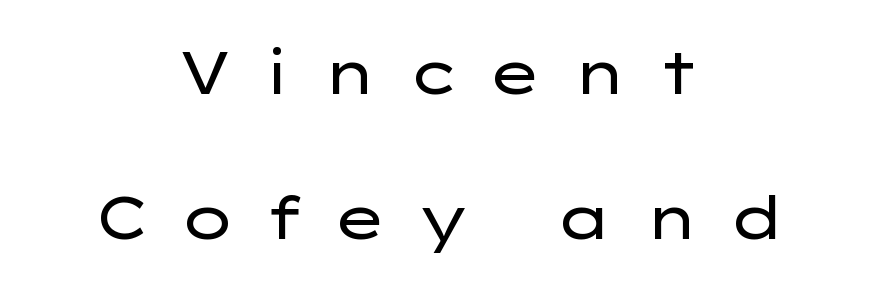
It's the straight-up-and-down kind of type. Summary of weight: not heavy and not bold. Baseline-to-baseline distance is far greater than the letter height. The gap between lines stays unmarked. Horizontally, the lines are justified to the midpoint only. Do the characters align in a grid? No, the font is proportional.
